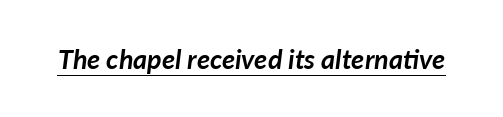
The image shows 27 px bold type, italic (leaning right); set normal letter spacing, underlined.
